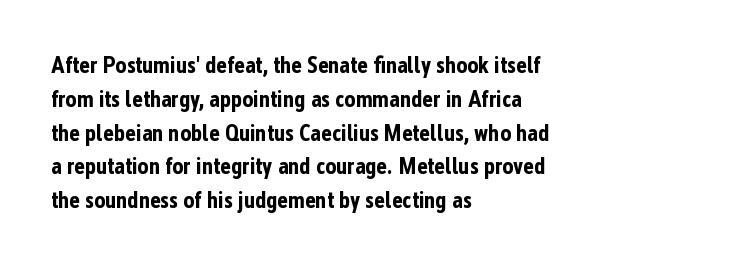
The image shows 23 px bold type, upright; set left-aligned, normal line spacing (1.47x), normal letter spacing, not underlined.
